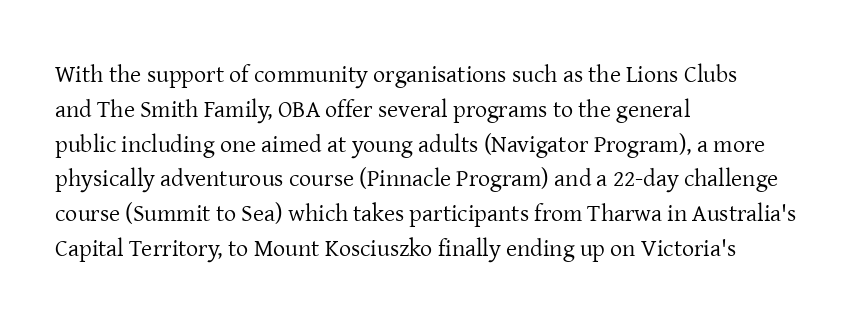
Q: Is the text bold? A: No.
Q: Is the text italic (slanted)? A: No, it is upright.
Q: Is the text underlined? A: No.
Q: How is the paragraph aligned? A: Left-aligned.
Q: Is the spacing between letters normal or unusually wide? A: Normal.
Q: Is the spacing between lines tight, normal or loose? A: Normal.
